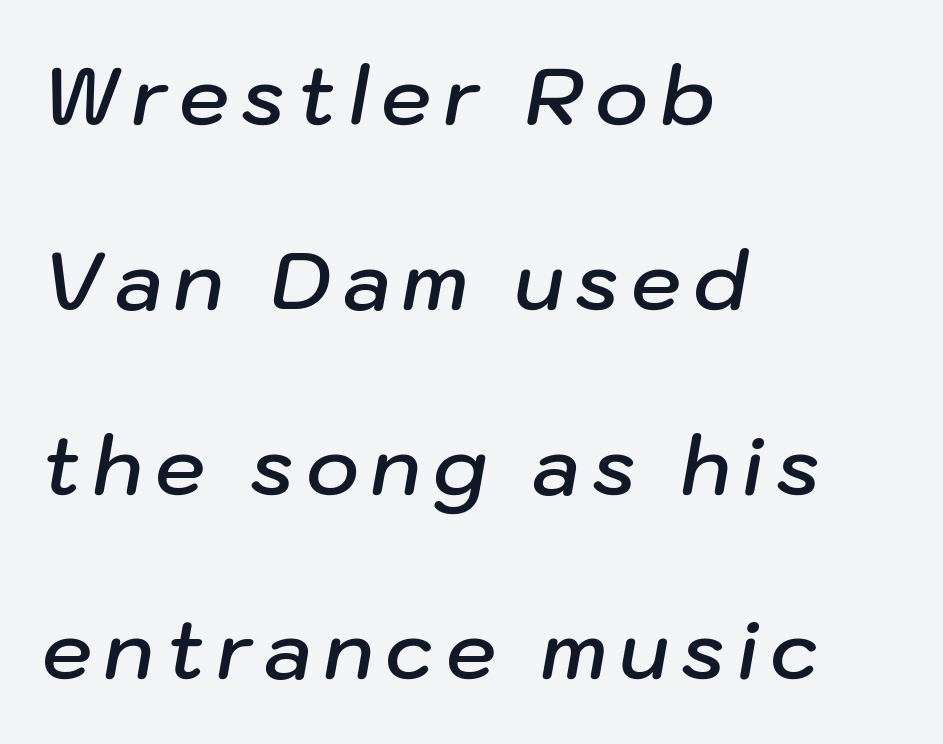
The image shows 80 px semibold type, italic (leaning right); set left-aligned, loose line spacing (2.31x), not underlined; low stroke contrast and a medium x-height.
